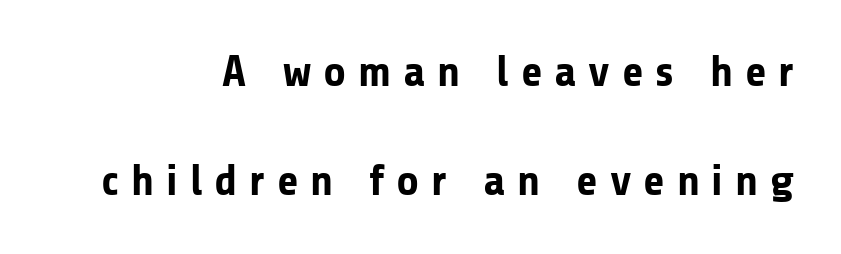
{"serif": "no", "italic": "no", "bold": "yes", "weight": "bold", "width": "normal", "stroke_contrast": "low", "x_height": "medium", "monospaced": "no", "underline": "no", "align": "right", "line_spacing": "loose", "line_spacing_ratio": 2.48, "letter_spacing": "wide", "letter_spacing_em": 0.27, "glyph_px": 44}
